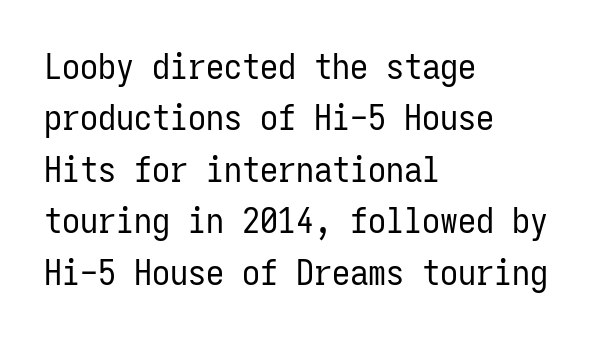
Stroke thickness stays within the range of a standard reading face or lighter. It's the straight-up-and-down kind of type. One glance says typical: line gaps are just what's usual. A typesetter would call this zero additional tracking. Is this a fixed-width face? Yes — each glyph sits in an identical cell. The designer went with a sans here, leaving each stem footless.
